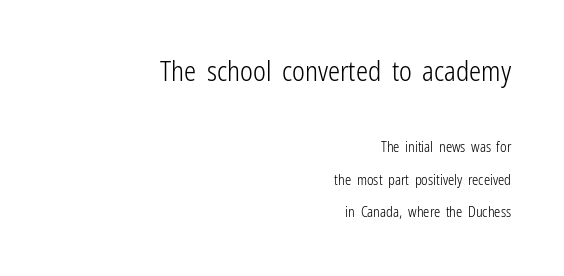
Q: Is the text bold? A: No.
Q: Is the text italic (slanted)? A: No, it is upright.
Q: Is the text underlined? A: No.
Q: How is the paragraph aligned? A: Right-aligned.
Q: Is the spacing between letters normal or unusually wide? A: Normal.
Q: Is the spacing between lines tight, normal or loose? A: Loose.
Q: Which block of text is set in a larger size, the first (top) or the second (bottom)? A: The first (top) one.
